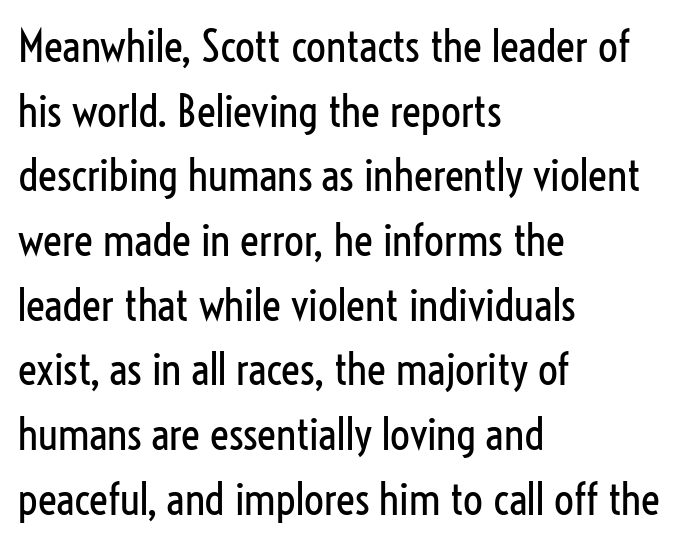
Stroke mass is kept to a normal reading level or below. Whoever set this chose a conventional vertical rhythm. Caption: standard tracking, unaltered. Does the copy run flush right? No — it runs flush left. If you drew a line through each stem, it would be perfectly vertical. Observe the absence of serifs on each vertical stroke in this sample.
